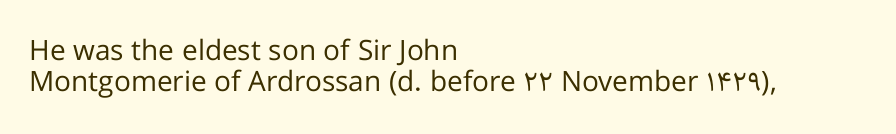
The image shows 28 px regular-weight sans-serif type, upright; set left-aligned, tight line spacing (1.1x), normal letter spacing, not underlined; low stroke contrast and a medium x-height.
